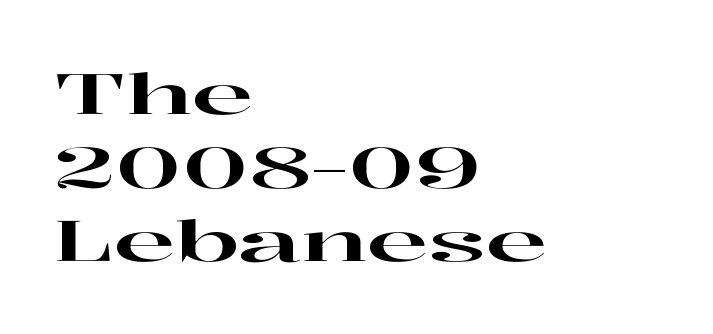
{"serif": "yes", "italic": "no", "width": "wide", "stroke_contrast": "high", "x_height": "medium", "monospaced": "no", "underline": "no", "align": "left", "line_spacing": "normal", "line_spacing_ratio": 1.29, "letter_spacing": "normal", "letter_spacing_em": 0.0, "glyph_px": 57}
